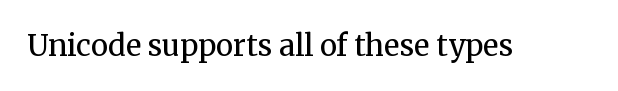
Q: Is the text bold? A: No.
Q: Is the text italic (slanted)? A: No, it is upright.
Q: Is the typeface a serif or a sans-serif typeface? A: Serif.
Q: Is the text underlined? A: No.
Q: Is the spacing between letters normal or unusually wide? A: Normal.
Q: Width (condensed, normal, or wide)? A: Normal.
Q: Stroke contrast? A: Medium.
Q: x-height? A: Medium.
Q: Monospaced? A: No.
